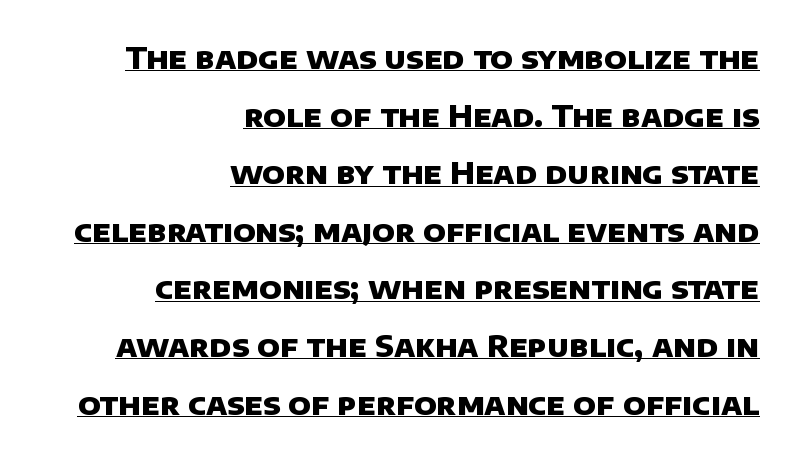
In designer terms, the underline attribute is active on this setting. Is the type bold? Yes — the strokes are clearly thick and heavy. Words appear dense and cohesive because spacing is normal. Are there feet on the stems? There aren't — it's a sans. The lines are spread far apart with generous leading.
